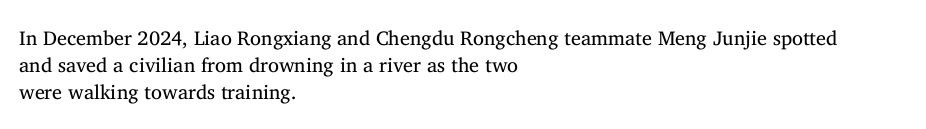
Q: Is the text bold? A: No.
Q: Is the text italic (slanted)? A: No, it is upright.
Q: Is the text underlined? A: No.
Q: How is the paragraph aligned? A: Left-aligned.
Q: Is the spacing between letters normal or unusually wide? A: Normal.
Q: Is the spacing between lines tight, normal or loose? A: Normal.
